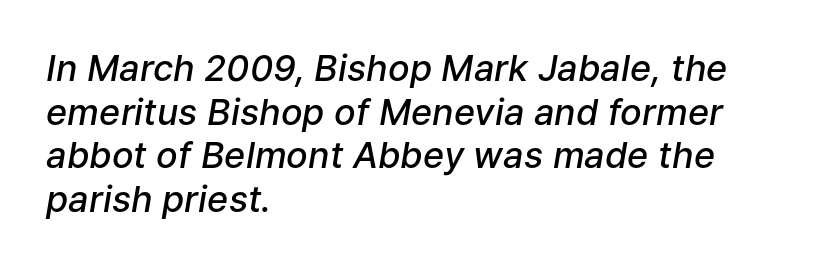
Style check: oblique. The characters look somewhat weighty, a semibold short of true bold. The strip under each line holds only bare page. Proportional: the letters do not fall into vertical columns. Between one letter and the next there's only the usual sliver of space.
